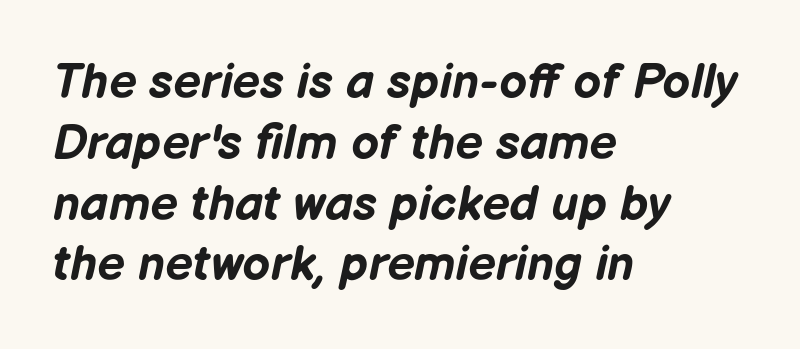
{"italic": "yes", "lean": "right", "slant_degrees": 12, "bold": "yes", "weight": "bold", "width": "normal", "stroke_contrast": "low", "x_height": "medium", "monospaced": "no", "underline": "no", "align": "left", "line_spacing_ratio": 1.24, "letter_spacing": "normal", "letter_spacing_em": 0.0, "glyph_px": 49}
